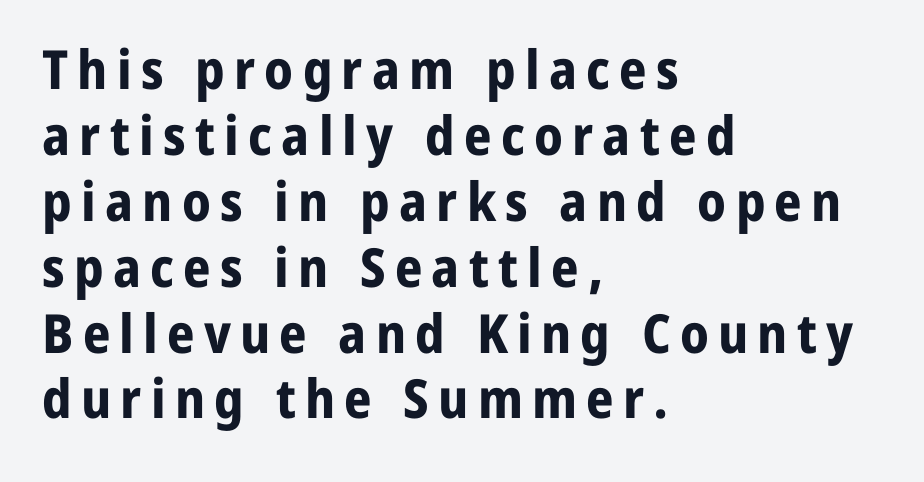
{"serif": "no", "italic": "no", "bold": "yes", "weight": "bold", "width": "normal", "stroke_contrast": "low", "x_height": "medium", "monospaced": "no", "underline": "no", "align": "left", "line_spacing_ratio": 1.22, "glyph_px": 54}
